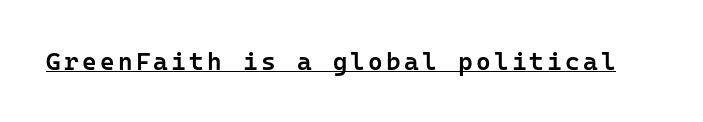
{"italic": "no", "bold": "semi", "underline": "yes", "glyph_px": 25}
